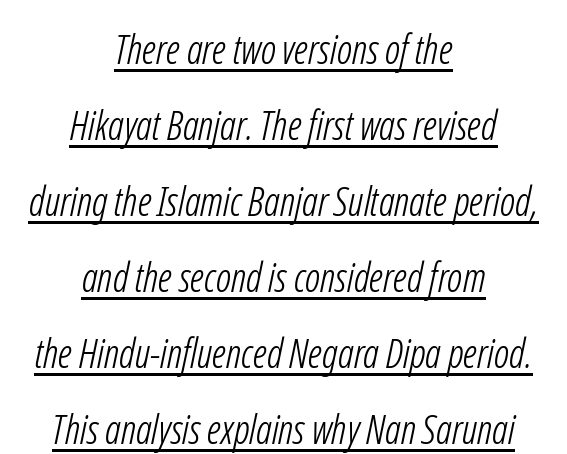
The image shows 40 px light, condensed sans-serif type; set centered, loose line spacing (1.9x), normal letter spacing, underlined; low stroke contrast and a medium x-height.
